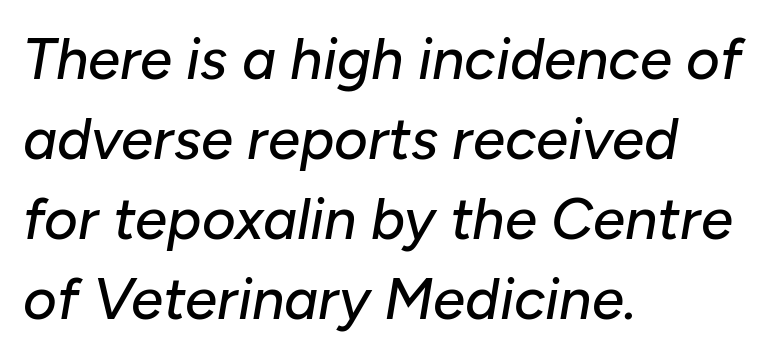
The image shows 58 px text type, italic (leaning right); set left-aligned, normal line spacing (1.38x), normal letter spacing, not underlined; low stroke contrast and a medium x-height.
